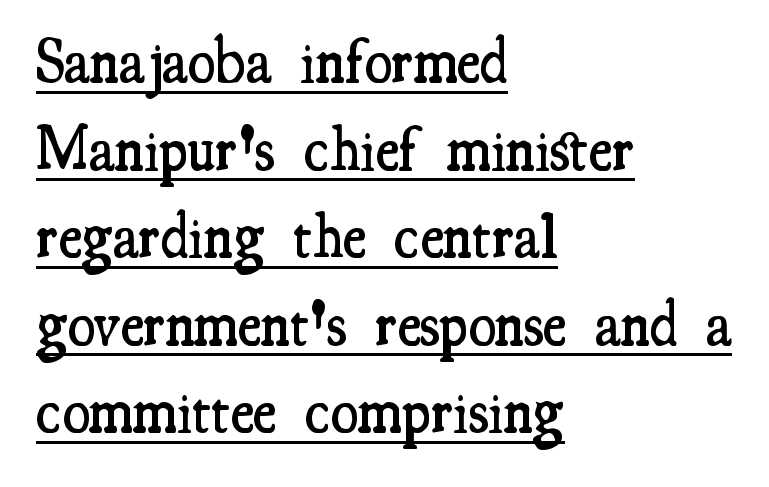
The passage shown is typed in a proportional face where columns would drift. Evenly set lines give the paragraph a standard silhouette. Line starts are locked; line ends wander. Beneath each row of characters lies a ruled line. This is moderately heavy type, rendered in semibold. Characters remain perfectly vertical along every line.
